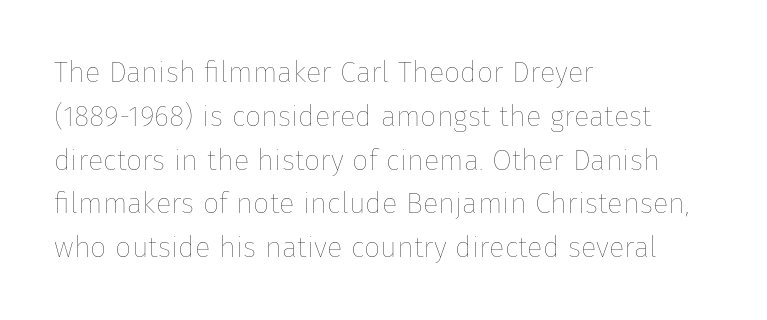
Caption: multi-line text, flush left, ragged right. A normal amount of white space separates one row of letters from the next. Stems and bowls with no extra thickness — not bold. How are the letters spaced? Ordinarily, with no added tracking.
